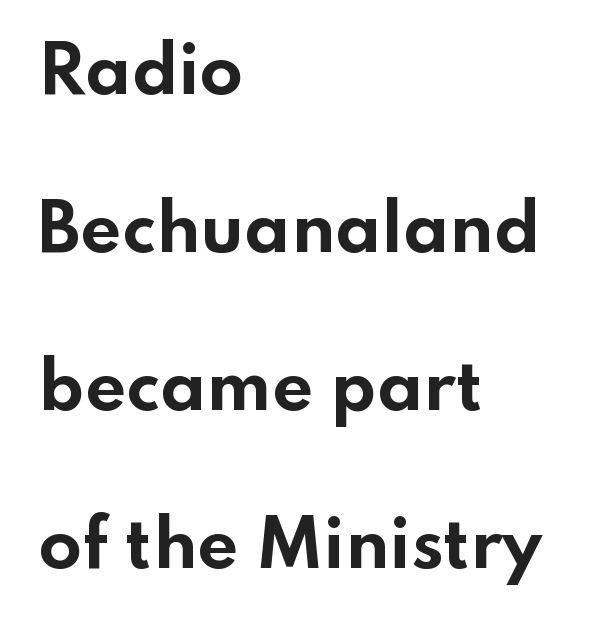
The paragraph has a hard left edge and a soft right edge. In terms of letterspacing, this is plain default setting. Proportional: the letters do not fall into vertical columns. Letters rest on an invisible, unmarked baseline. Grotesque or geometric, the face here clearly has no serifs. Nope, not italic — everything's standing straight.
